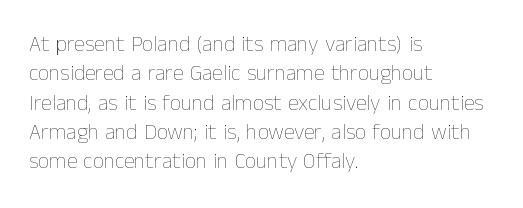
Caption: face not bold, strokes unweighted. Whoever set this chose a conventional vertical rhythm. This sample uses plain, unmodified letter spacing. The lettering stays uniformly vertical, giving the passage a roman look. Rule under the text: the space is simply empty.
